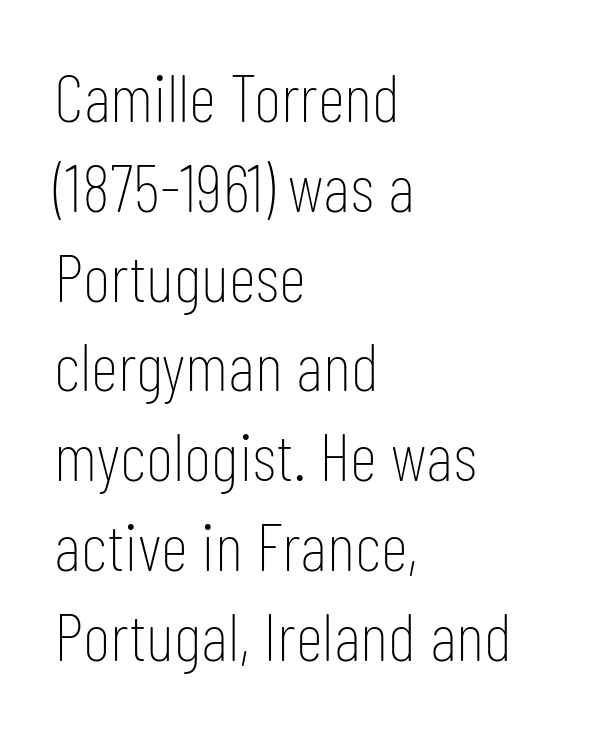
The image shows 68 px thin, condensed sans-serif type, upright; set left-aligned, normal line spacing (1.32x), normal letter spacing, not underlined; low stroke contrast and a medium x-height.
